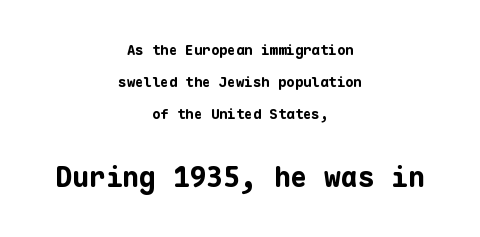
{"serif": "no", "italic": "no", "bold": "yes", "weight": "bold", "width": "normal", "stroke_contrast": "low", "x_height": "medium", "monospaced": "yes", "underline": "no", "align": "center", "line_spacing": "loose", "line_spacing_ratio": 2.28, "letter_spacing": "normal", "letter_spacing_em": 0.0, "larger_block": "second", "size_ratio": 2.0, "glyph_px": 28}
